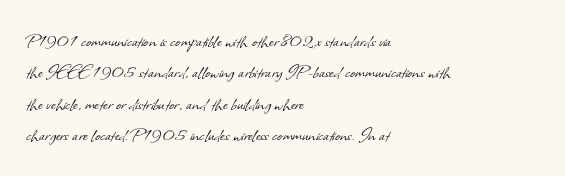
{"bold": "no", "underline": "no", "align": "left", "line_spacing": "normal", "line_spacing_ratio": 1.43, "letter_spacing": "normal", "letter_spacing_em": 0.0, "glyph_px": 22}
